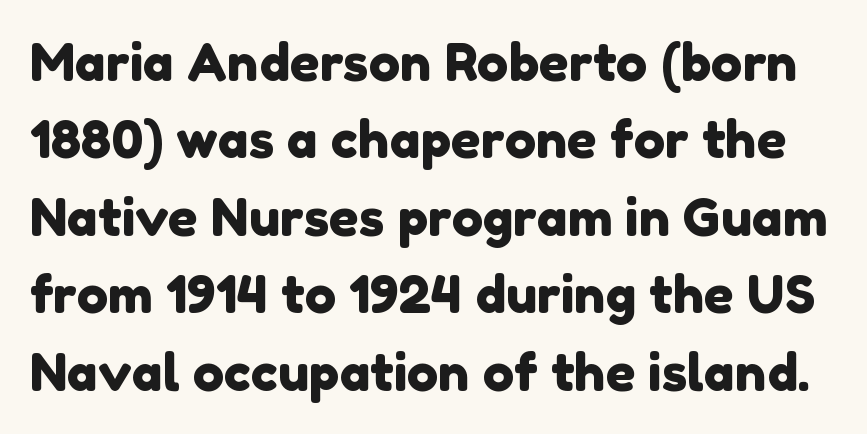
{"serif": "no", "width": "normal", "stroke_contrast": "low", "x_height": "medium", "monospaced": "no", "underline": "no", "line_spacing": "normal", "line_spacing_ratio": 1.49, "letter_spacing": "normal", "letter_spacing_em": 0.0, "glyph_px": 52}
